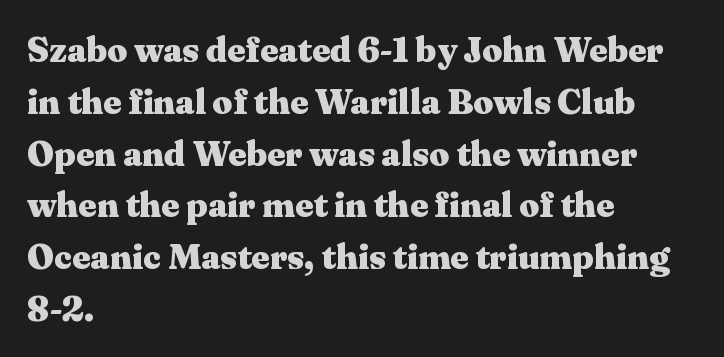
The image shows 35 px heavy, wide serif type, upright; set left-aligned, normal line spacing (1.48x), normal letter spacing, not underlined; medium stroke contrast and a medium x-height.
